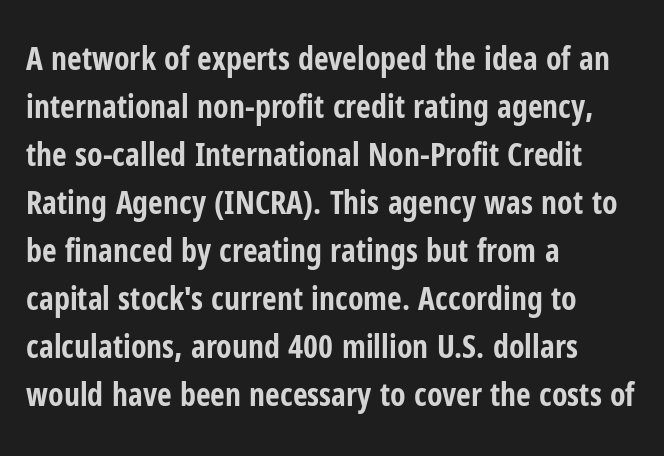
These lines are rendered in a variable-pitch font. The text was rendered using a sans face with plain stroke endings. The specimen reads as upright at a glance. Underlining? Definitely not there. Leading matches the norm, producing a regular column. A typesetter would call this zero additional tracking.
